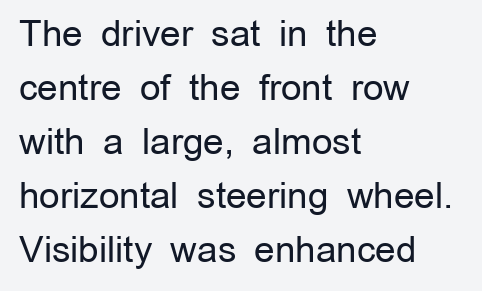
{"serif": "no", "italic": "no", "bold": "no", "weight": "regular", "width": "normal", "stroke_contrast": "low", "x_height": "medium", "monospaced": "no", "underline": "no", "align": "left", "line_spacing": "normal", "line_spacing_ratio": 1.5, "letter_spacing": "normal", "letter_spacing_em": 0.0, "glyph_px": 36}
